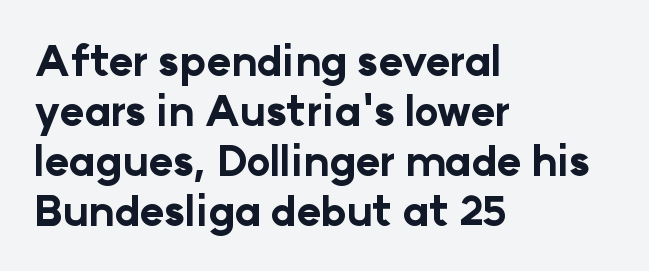
{"serif": "no", "italic": "no", "bold": "yes", "weight": "bold", "width": "normal", "stroke_contrast": "low", "x_height": "medium", "monospaced": "no", "underline": "no", "align": "left", "line_spacing_ratio": 1.22, "letter_spacing": "normal", "letter_spacing_em": 0.0, "glyph_px": 41}
